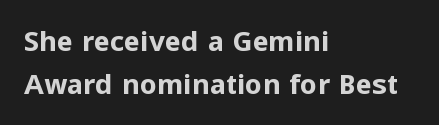
{"italic": "no", "bold": "yes", "underline": "no", "align": "left", "line_spacing": "normal", "line_spacing_ratio": 1.6, "letter_spacing": "normal", "letter_spacing_em": 0.0, "glyph_px": 27}
